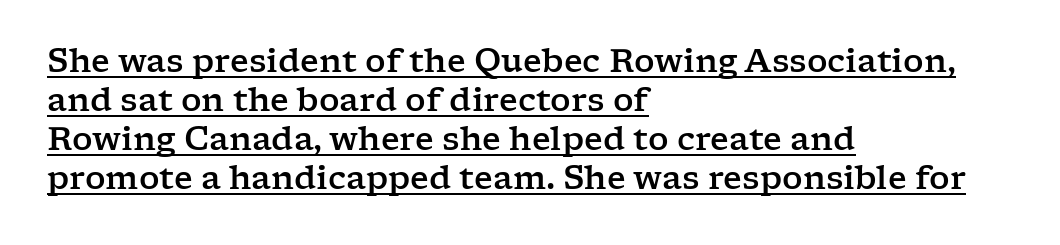
{"serif": "yes", "italic": "no", "width": "wide", "stroke_contrast": "low", "x_height": "medium", "monospaced": "no", "underline": "yes", "align": "left", "line_spacing_ratio": 1.22, "letter_spacing": "normal", "letter_spacing_em": 0.0, "glyph_px": 32}
